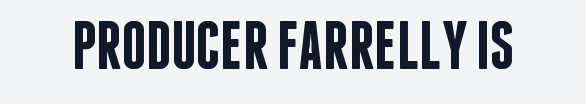
Nope, no serifs anywhere on these letters. Glyph-to-glyph distance matches everyday printed text. A clean baseline with only descenders dipping below it. Each glyph is drawn with semibold strokes, heavier than normal yet not fully bold.
